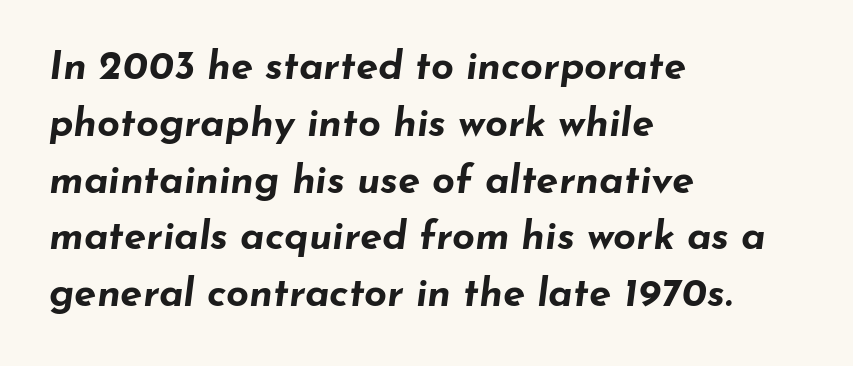
The image shows 40 px bold, wide type, italic (leaning right); set left-aligned, normal line spacing (1.42x), normal letter spacing, not underlined; low stroke contrast and a small x-height.
